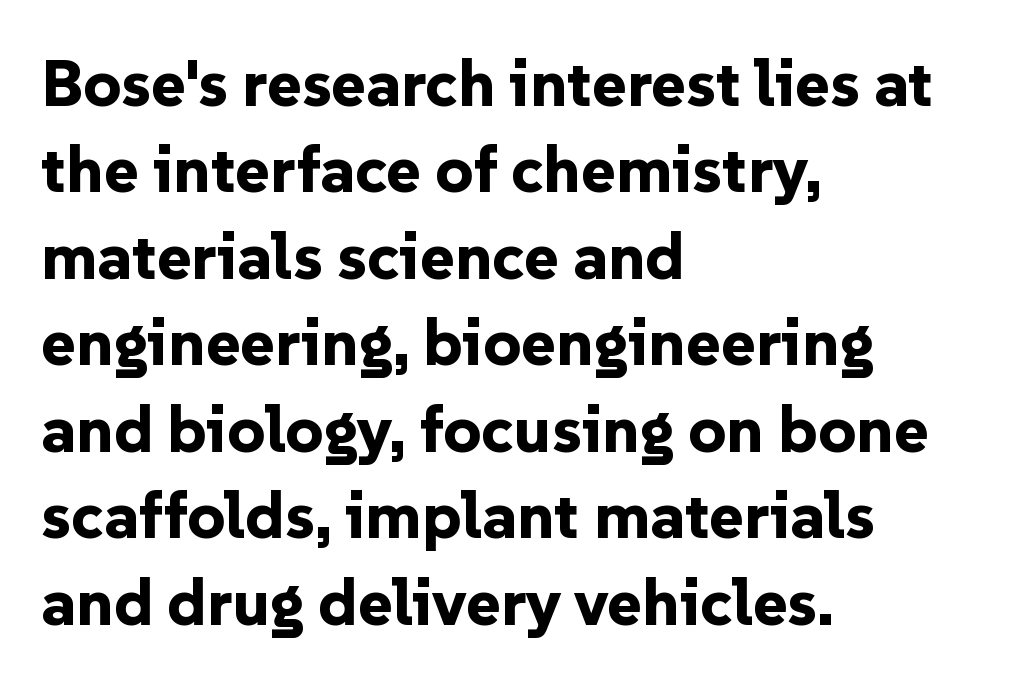
The image shows 66 px bold sans-serif type, upright; set left-aligned, normal line spacing (1.31x), normal letter spacing, not underlined; low stroke contrast and a medium x-height.
